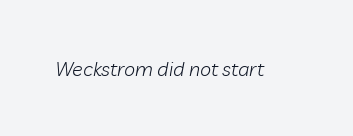
{"italic": "yes", "lean": "right", "slant_degrees": 10, "bold": "no", "underline": "no", "letter_spacing": "normal", "letter_spacing_em": 0.0, "glyph_px": 20}
